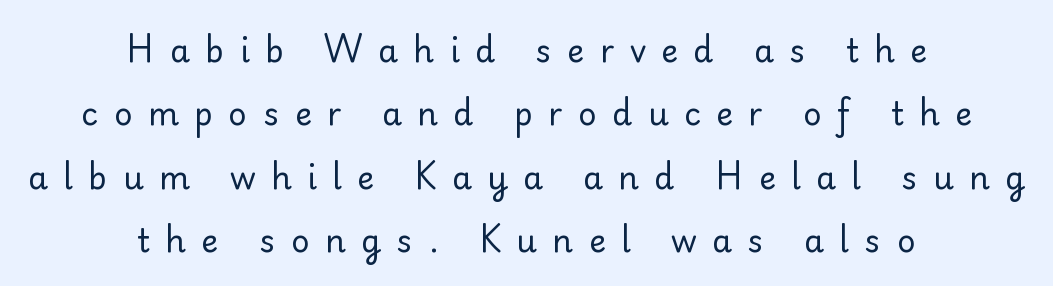
The image shows 32 px regular-weight serif type, upright; set centered, loose line spacing (1.98x), unusually wide letter spacing (+0.48 em), not underlined; low stroke contrast and a small x-height.
